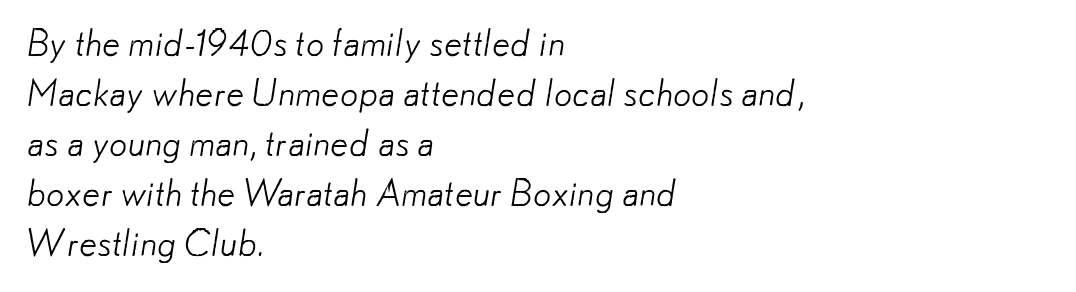
The image shows 36 px light sans-serif type; set left-aligned, normal line spacing (1.39x), normal letter spacing, not underlined; low stroke contrast and a small x-height.
